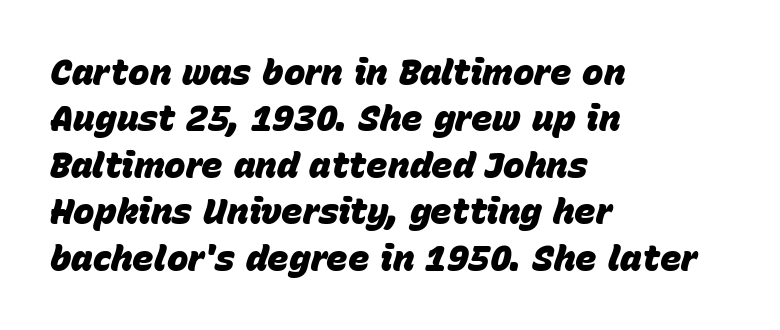
{"italic": "yes", "lean": "right", "slant_degrees": 15, "bold": "yes", "weight": "heavy", "width": "normal", "stroke_contrast": "low", "x_height": "large", "monospaced": "no", "underline": "no", "align": "left", "line_spacing": "normal", "line_spacing_ratio": 1.29, "letter_spacing": "normal", "letter_spacing_em": 0.0, "glyph_px": 36}
